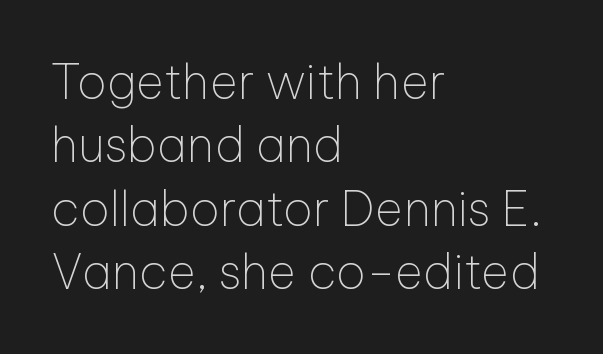
Q: Is the text bold? A: No.
Q: Is the text italic (slanted)? A: No, it is upright.
Q: Is the typeface a serif or a sans-serif typeface? A: Sans-serif.
Q: Is the text underlined? A: No.
Q: How is the paragraph aligned? A: Left-aligned.
Q: Is the spacing between letters normal or unusually wide? A: Normal.
Q: Is the spacing between lines tight, normal or loose? A: Normal.
Q: Width (condensed, normal, or wide)? A: Normal.
Q: Stroke contrast? A: Low.
Q: x-height? A: Medium.
Q: Monospaced? A: No.
